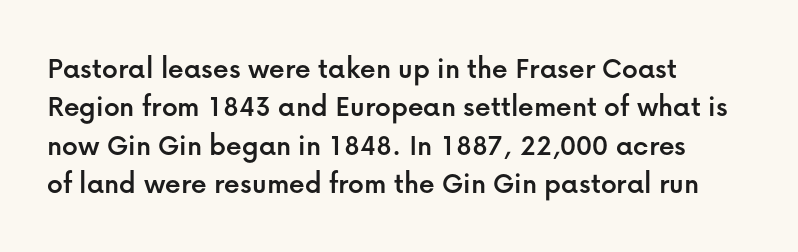
{"serif": "no", "italic": "no", "width": "normal", "stroke_contrast": "low", "x_height": "medium", "monospaced": "no", "underline": "no", "align": "left", "line_spacing_ratio": 1.24, "letter_spacing": "normal", "letter_spacing_em": 0.0, "glyph_px": 31}
